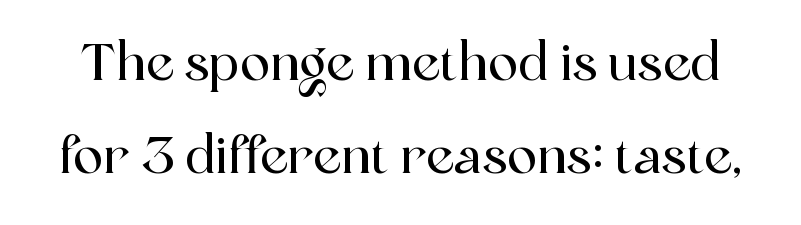
The image shows 50 px serif type, upright; set line spacing 1.87x, normal letter spacing, not underlined; a medium x-height.
